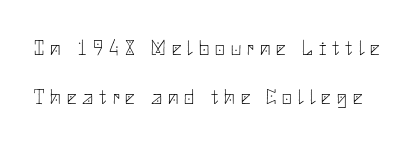
The image shows 21 px text type, upright; set loose line spacing (2.35x), unusually wide letter spacing (+0.29 em), not underlined.
